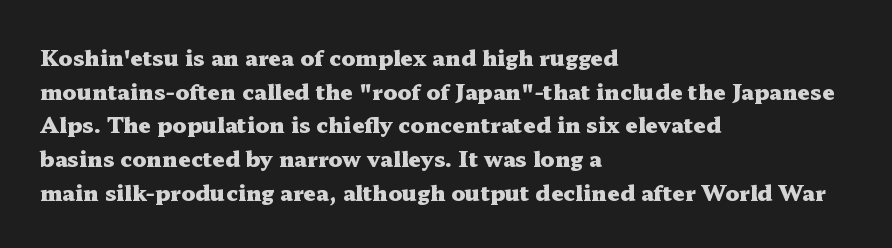
{"italic": "no", "bold": "yes", "underline": "no", "align": "left", "line_spacing": "normal", "line_spacing_ratio": 1.53, "letter_spacing": "normal", "letter_spacing_em": 0.0, "glyph_px": 22}
